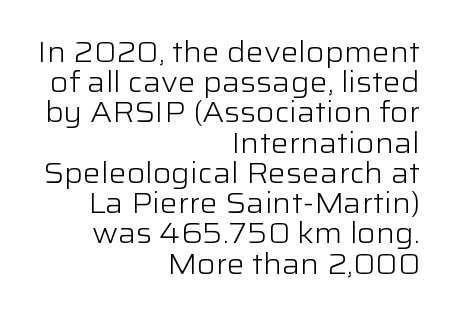
The image shows 28 px light, wide sans-serif type, upright; set right-aligned, tight line spacing (1.08x), normal letter spacing, not underlined; low stroke contrast and a medium x-height.
